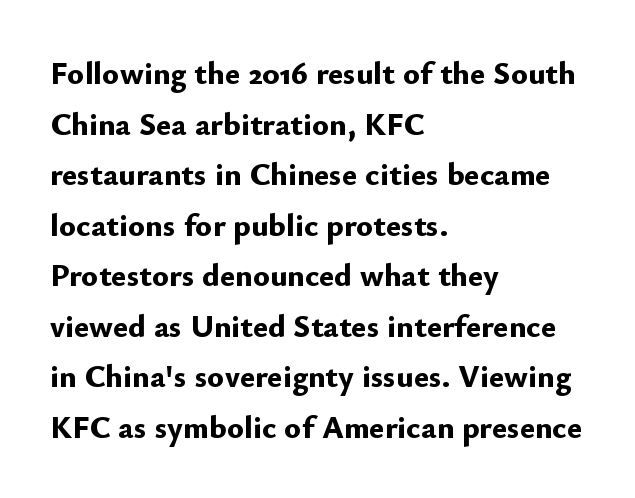
The image shows 32 px bold sans-serif type, upright; set left-aligned, normal line spacing (1.58x), normal letter spacing, not underlined; low stroke contrast and a small x-height.
